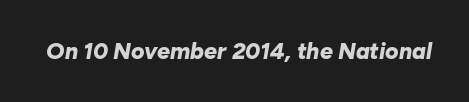
The image shows 23 px bold type, italic (leaning right); set normal letter spacing, not underlined.
